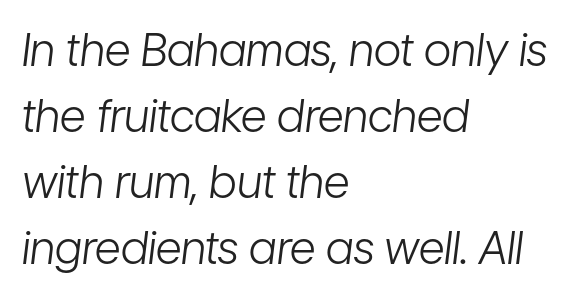
Q: Is the text bold? A: No.
Q: Is the text italic (slanted)? A: Yes, it leans right by about 7 degrees.
Q: Is the text underlined? A: No.
Q: How is the paragraph aligned? A: Left-aligned.
Q: Is the spacing between letters normal or unusually wide? A: Normal.
Q: Is the spacing between lines tight, normal or loose? A: Normal.
Q: Width (condensed, normal, or wide)? A: Condensed.
Q: Stroke contrast? A: Low.
Q: x-height? A: Medium.
Q: Monospaced? A: No.
